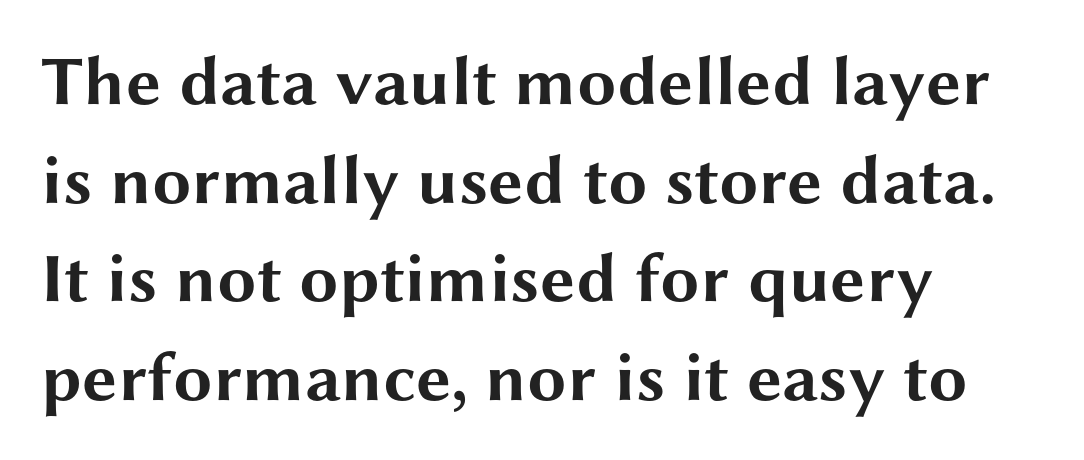
{"serif": "no", "italic": "no", "bold": "yes", "weight": "bold", "width": "wide", "stroke_contrast": "medium", "x_height": "medium", "monospaced": "no", "underline": "no", "align": "left", "line_spacing": "normal", "line_spacing_ratio": 1.41, "letter_spacing": "normal", "letter_spacing_em": 0.0, "glyph_px": 70}
